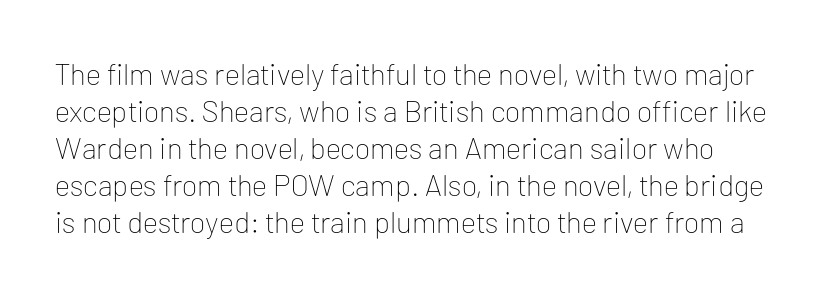
This reads as an unemphasized weight, regular at the heaviest. The passage shown is typeset with a sans-serif family. Tracking value appears to be zero — textbook default spacing. Designer's note — italics off, roman on.
